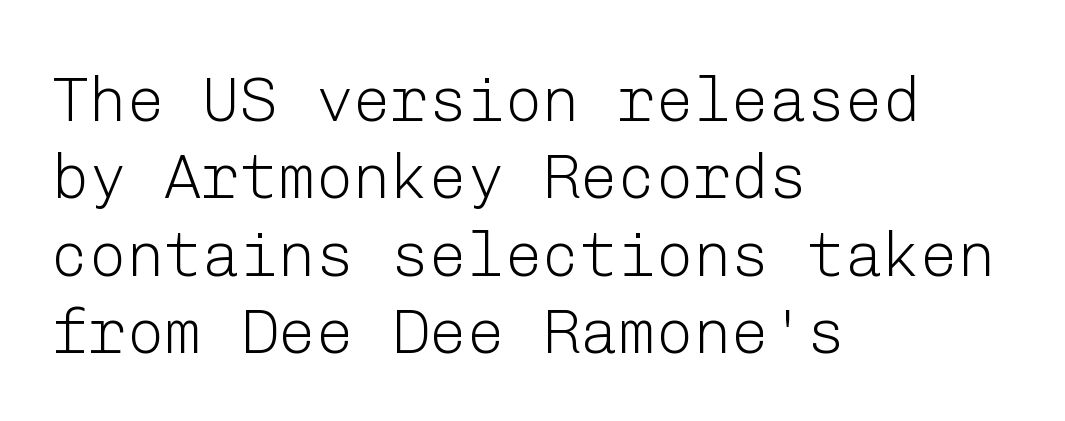
A sans-serif font was chosen for this passage. Bare-footed words on every line. Notice how the stems are strictly vertical — no italics here. How are the letters spaced? Ordinarily, with no added tracking. The font is comparable to plain body text, perhaps lighter. Alignment: flush left.
